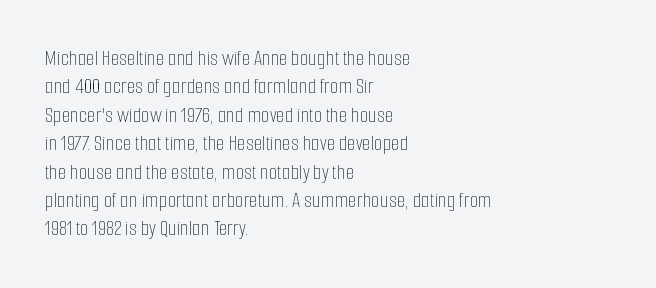
{"italic": "no", "bold": "no", "underline": "no", "align": "left", "line_spacing": "normal", "line_spacing_ratio": 1.29, "letter_spacing": "normal", "letter_spacing_em": 0.0, "glyph_px": 22}
